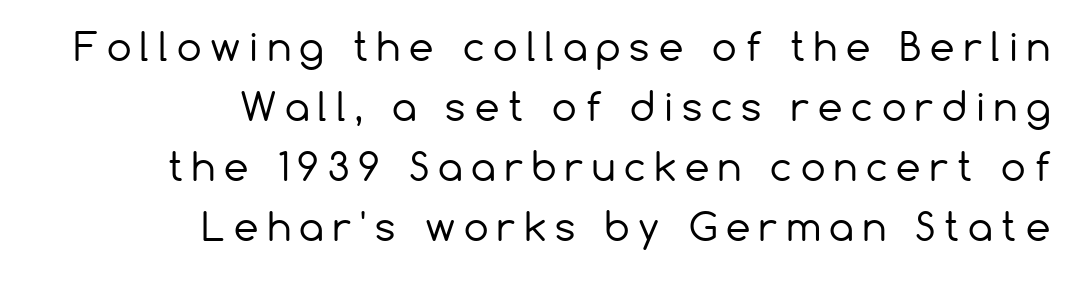
The image shows 39 px regular-weight sans-serif type, upright; set right-aligned, normal line spacing (1.54x), unusually wide letter spacing (+0.23 em), not underlined; low stroke contrast and a medium x-height.
